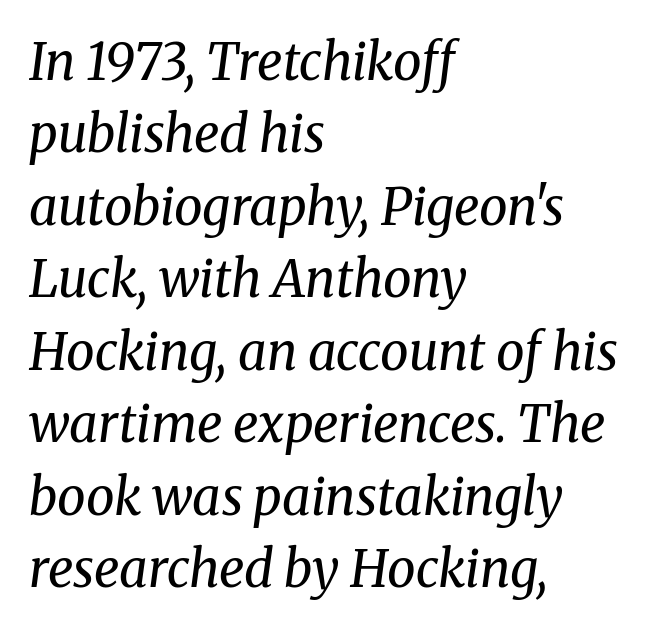
{"serif": "yes", "italic": "yes", "lean": "right", "slant_degrees": 8, "bold": "no", "weight": "regular", "width": "normal", "stroke_contrast": "medium", "x_height": "medium", "monospaced": "no", "underline": "no", "align": "left", "line_spacing": "normal", "line_spacing_ratio": 1.42, "letter_spacing": "normal", "letter_spacing_em": 0.0, "glyph_px": 51}
